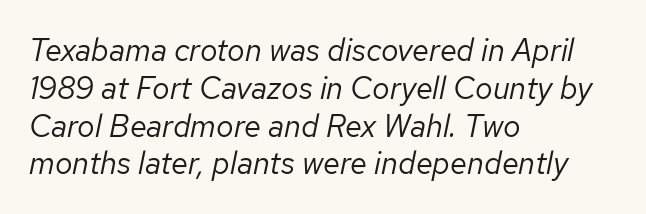
{"italic": "yes", "lean": "right", "slant_degrees": 12, "bold": "no", "weight": "regular", "width": "normal", "stroke_contrast": "low", "x_height": "medium", "monospaced": "no", "underline": "no", "align": "left", "line_spacing_ratio": 1.22, "letter_spacing": "normal", "letter_spacing_em": 0.0, "glyph_px": 31}
